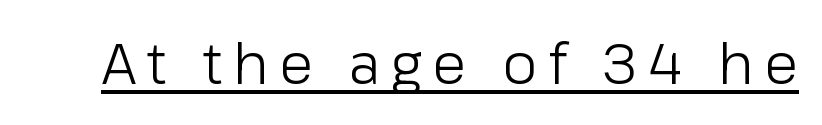
{"serif": "no", "italic": "no", "bold": "no", "weight": "light", "width": "normal", "stroke_contrast": "low", "x_height": "medium", "monospaced": "no", "underline": "yes", "glyph_px": 56}
